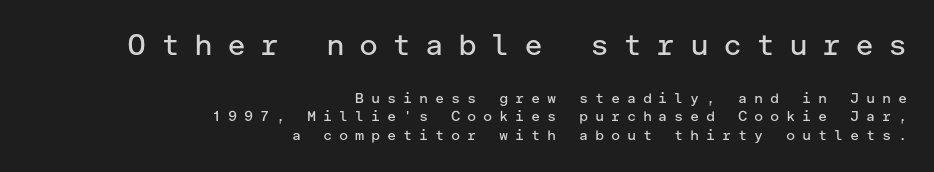
{"serif": "no", "italic": "no", "bold": "no", "weight": "regular", "width": "normal", "stroke_contrast": "low", "x_height": "medium", "underline": "no", "align": "right", "line_spacing": "normal", "line_spacing_ratio": 1.33, "letter_spacing": "wide", "letter_spacing_em": 0.48, "larger_block": "first", "size_ratio": 2.07, "glyph_px": 29}
